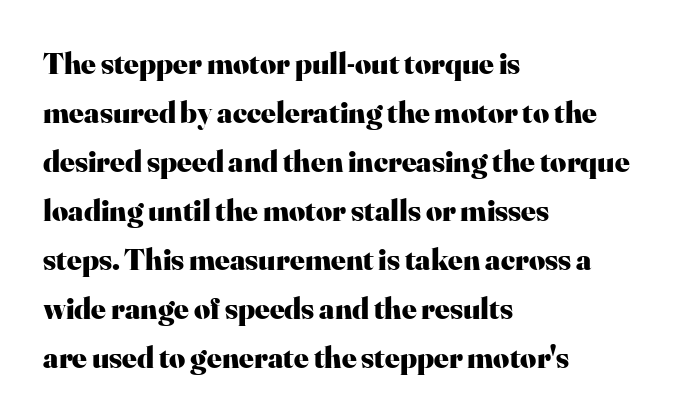
Q: Is the text bold? A: Yes.
Q: Is the text italic (slanted)? A: No, it is upright.
Q: Is the typeface a serif or a sans-serif typeface? A: Serif.
Q: Is the text underlined? A: No.
Q: How is the paragraph aligned? A: Left-aligned.
Q: Is the spacing between letters normal or unusually wide? A: Normal.
Q: Is the spacing between lines tight, normal or loose? A: Normal.
Q: Width (condensed, normal, or wide)? A: Normal.
Q: Stroke contrast? A: High.
Q: x-height? A: Small.
Q: Monospaced? A: No.
